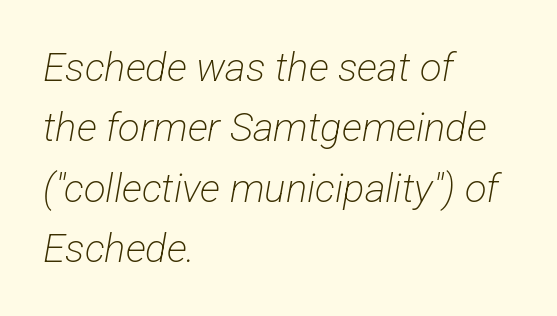
The image shows 40 px light, condensed sans-serif type; set left-aligned, normal line spacing (1.51x), normal letter spacing, not underlined; low stroke contrast and a medium x-height.
